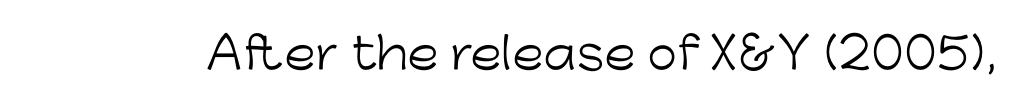
Q: Is the text bold? A: No.
Q: Is the text italic (slanted)? A: No, it is upright.
Q: Is the typeface a serif or a sans-serif typeface? A: Sans-serif.
Q: Is the text underlined? A: No.
Q: Is the spacing between letters normal or unusually wide? A: Normal.
Q: Width (condensed, normal, or wide)? A: Normal.
Q: Stroke contrast? A: Low.
Q: x-height? A: Medium.
Q: Monospaced? A: No.
